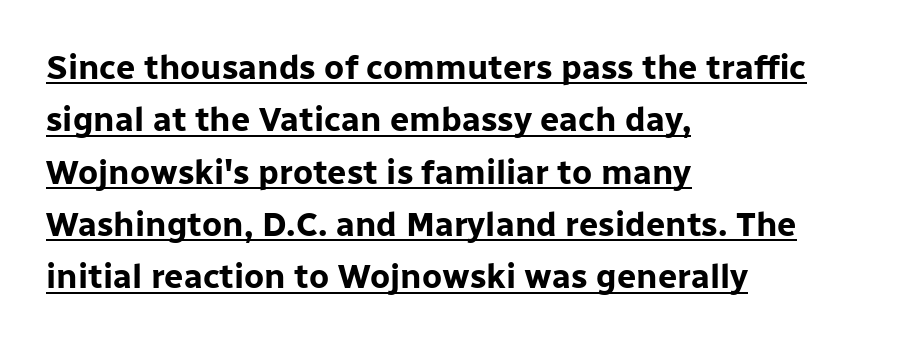
Q: Is the text bold? A: Yes.
Q: Is the text italic (slanted)? A: No, it is upright.
Q: Is the typeface a serif or a sans-serif typeface? A: Sans-serif.
Q: Is the text underlined? A: Yes.
Q: How is the paragraph aligned? A: Left-aligned.
Q: Is the spacing between letters normal or unusually wide? A: Normal.
Q: Is the spacing between lines tight, normal or loose? A: Normal.
Q: Width (condensed, normal, or wide)? A: Normal.
Q: Stroke contrast? A: Low.
Q: x-height? A: Medium.
Q: Monospaced? A: No.
